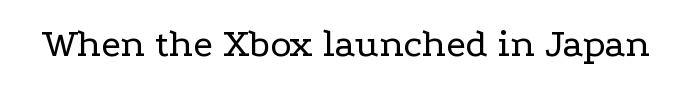
{"serif": "yes", "italic": "no", "bold": "no", "weight": "regular", "width": "wide", "stroke_contrast": "low", "x_height": "medium", "monospaced": "no", "underline": "no", "letter_spacing": "normal", "letter_spacing_em": 0.0, "glyph_px": 40}
